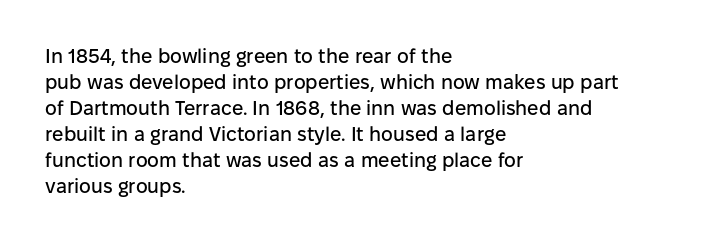
Q: Is the text italic (slanted)? A: No, it is upright.
Q: Is the text underlined? A: No.
Q: How is the paragraph aligned? A: Left-aligned.
Q: Is the spacing between letters normal or unusually wide? A: Normal.
Q: Is the spacing between lines tight, normal or loose? A: Normal.
